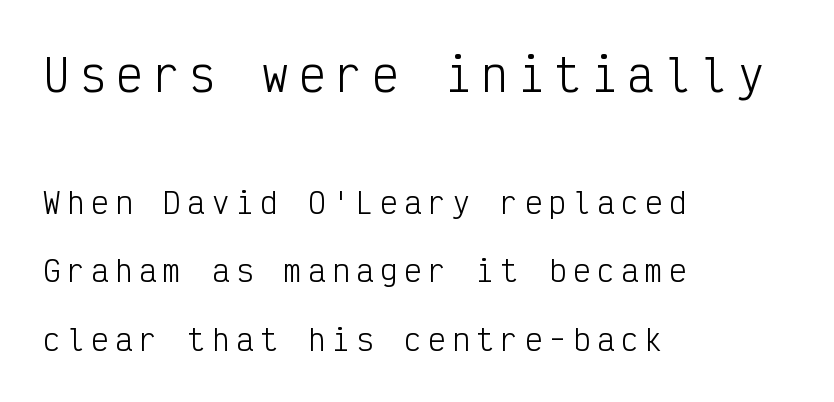
Q: Is the text bold? A: No.
Q: Is the text italic (slanted)? A: No, it is upright.
Q: Is the typeface a serif or a sans-serif typeface? A: Sans-serif.
Q: Is the text underlined? A: No.
Q: How is the paragraph aligned? A: Left-aligned.
Q: Is the spacing between letters normal or unusually wide? A: Unusually wide.
Q: Is the spacing between lines tight, normal or loose? A: Loose.
Q: Which block of text is set in a larger size, the first (top) or the second (bottom)? A: The first (top) one.
Q: Width (condensed, normal, or wide)? A: Condensed.
Q: Stroke contrast? A: Low.
Q: x-height? A: Medium.
Q: Monospaced? A: Yes.
